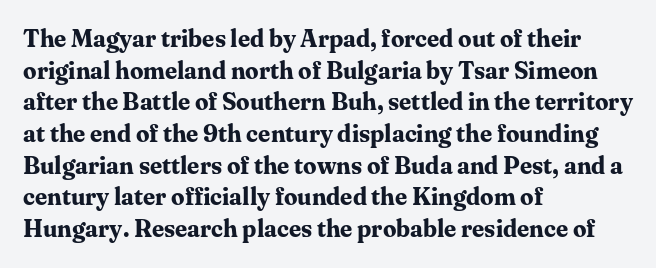
Q: Is the text bold? A: Yes.
Q: Is the text italic (slanted)? A: No, it is upright.
Q: Is the text underlined? A: No.
Q: How is the paragraph aligned? A: Left-aligned.
Q: Is the spacing between letters normal or unusually wide? A: Normal.
Q: Is the spacing between lines tight, normal or loose? A: Normal.
